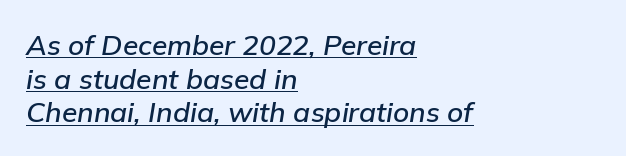
The face used here has a pronounced slope to its letters. The tracking reads as untouched default to a designer's eye. A baseline rule has been typeset under these characters. If you drew a ruler down the left edge, every line would touch it.
